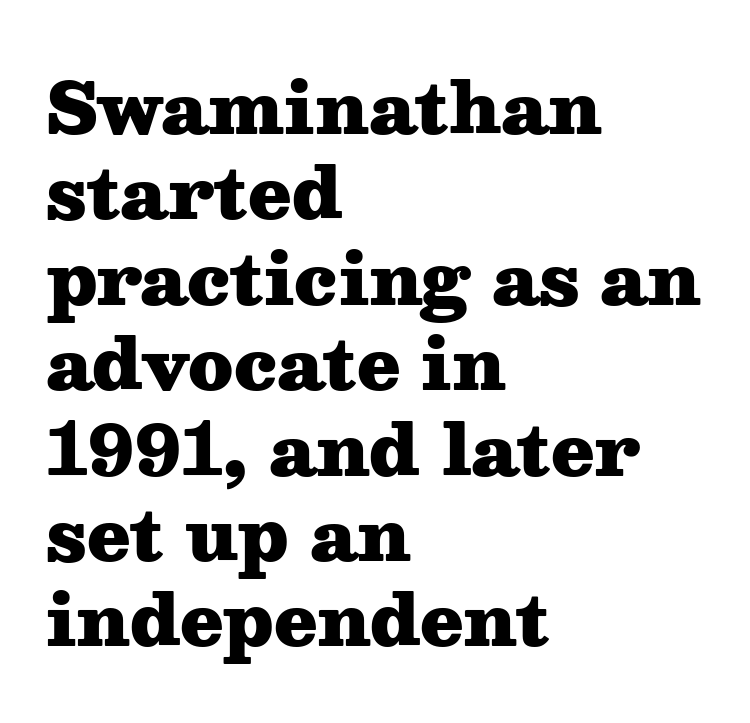
{"serif": "yes", "italic": "no", "bold": "yes", "weight": "heavy", "width": "wide", "stroke_contrast": "medium", "x_height": "medium", "monospaced": "no", "underline": "no", "align": "left", "line_spacing_ratio": 1.22, "letter_spacing": "normal", "letter_spacing_em": 0.0, "glyph_px": 70}
